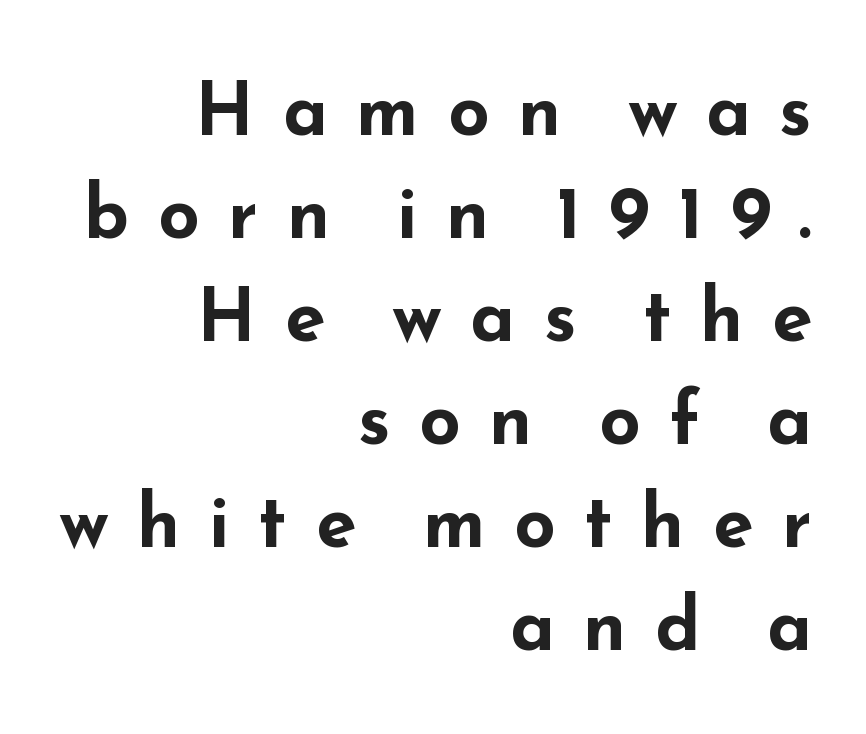
Q: Is the text bold? A: Yes.
Q: Is the text italic (slanted)? A: No, it is upright.
Q: Is the typeface a serif or a sans-serif typeface? A: Sans-serif.
Q: Is the text underlined? A: No.
Q: How is the paragraph aligned? A: Right-aligned.
Q: Is the spacing between letters normal or unusually wide? A: Unusually wide.
Q: Is the spacing between lines tight, normal or loose? A: Normal.
Q: Width (condensed, normal, or wide)? A: Wide.
Q: Stroke contrast? A: Low.
Q: x-height? A: Small.
Q: Monospaced? A: No.
